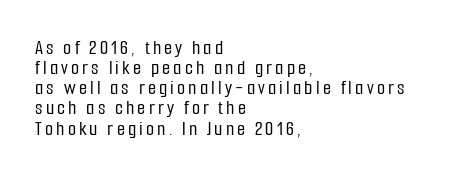
The axis of the letterforms is exactly vertical. The lines are quadded left. The designer dialed line spacing down below the default. Lines of text with bare space underneath.
